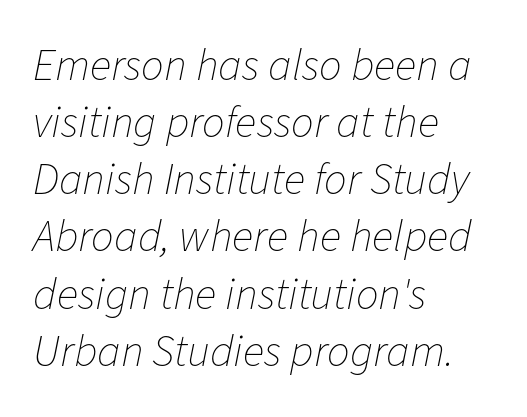
Q: Is the text bold? A: No.
Q: Is the text italic (slanted)? A: Yes, it leans right by about 11 degrees.
Q: Is the text underlined? A: No.
Q: How is the paragraph aligned? A: Left-aligned.
Q: Is the spacing between letters normal or unusually wide? A: Normal.
Q: Is the spacing between lines tight, normal or loose? A: Normal.
Q: Width (condensed, normal, or wide)? A: Normal.
Q: Stroke contrast? A: Low.
Q: x-height? A: Medium.
Q: Monospaced? A: No.
